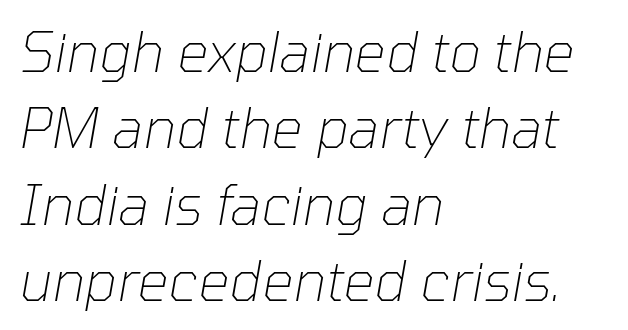
{"italic": "yes", "lean": "right", "slant_degrees": 10, "bold": "no", "weight": "thin", "width": "normal", "stroke_contrast": "low", "x_height": "medium", "monospaced": "no", "underline": "no", "align": "left", "line_spacing": "normal", "line_spacing_ratio": 1.39, "letter_spacing": "normal", "letter_spacing_em": 0.0, "glyph_px": 55}
